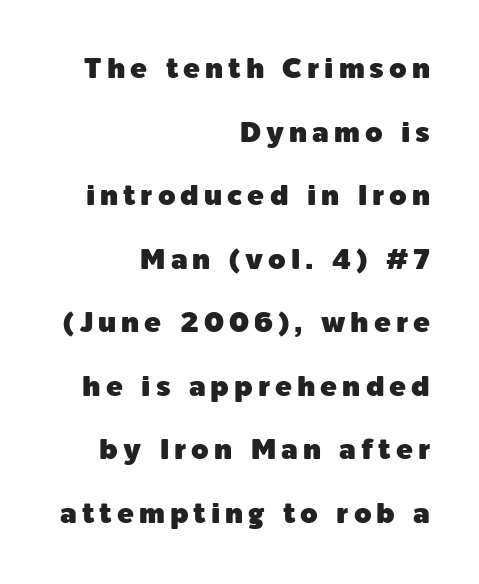
Q: Is the text italic (slanted)? A: No, it is upright.
Q: Is the typeface a serif or a sans-serif typeface? A: Sans-serif.
Q: Is the text underlined? A: No.
Q: How is the paragraph aligned? A: Right-aligned.
Q: Is the spacing between lines tight, normal or loose? A: Loose.
Q: Width (condensed, normal, or wide)? A: Normal.
Q: x-height? A: Medium.
Q: Monospaced? A: No.
